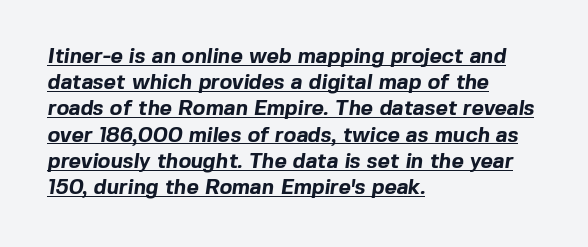
Vertical spacing — default. Caption: standard tracking, unaltered. These words are printed bold, with thick strokes throughout. The rendering uses the underline text-decoration. Every row of glyphs begins at an identical x-position on the left.
